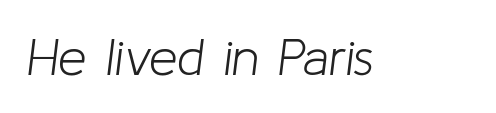
Q: Is the text bold? A: No.
Q: Is the text italic (slanted)? A: Yes, it leans right by about 8 degrees.
Q: Is the text underlined? A: No.
Q: Is the spacing between letters normal or unusually wide? A: Normal.
Q: Width (condensed, normal, or wide)? A: Normal.
Q: Stroke contrast? A: Low.
Q: x-height? A: Medium.
Q: Monospaced? A: No.
